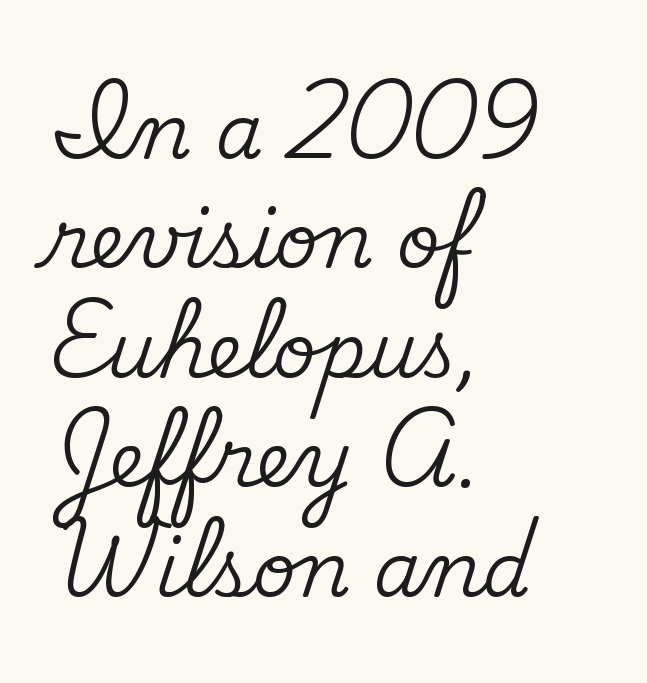
Reading down the column, the eye jumps a familiar distance to each next line. The gaps between neighbouring characters are ordinary and unremarkable. The passage is arranged the way most books set body copy — flush left.
